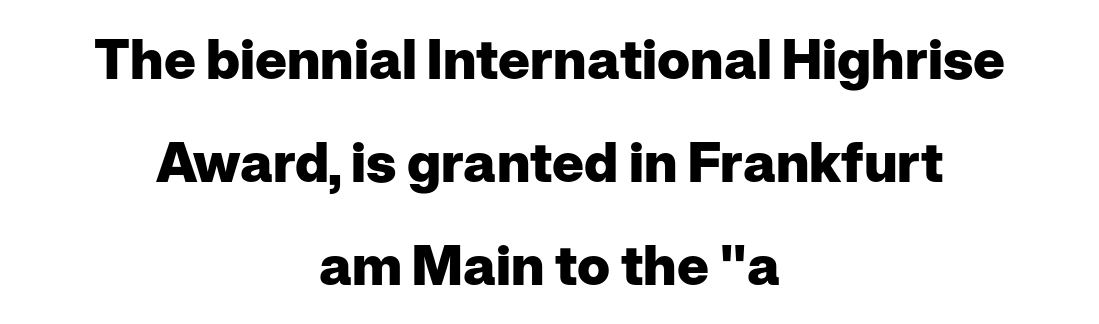
Characters follow at the spacing the type designer built in. Underlining? Definitely not there. No feet cap the strokes, marking this as sans-serif type. This is roman type, the default non-slanted kind. Character widths vary here, with narrow letters taking less room than wide ones.
